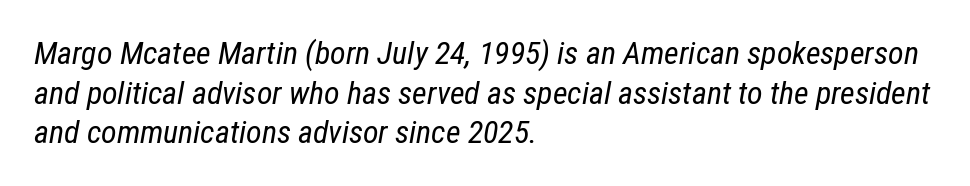
{"italic": "yes", "lean": "right", "slant_degrees": 12, "bold": "no", "weight": "regular", "width": "condensed", "stroke_contrast": "low", "x_height": "medium", "monospaced": "no", "underline": "no", "align": "left", "line_spacing_ratio": 1.24, "letter_spacing": "normal", "letter_spacing_em": 0.0, "glyph_px": 32}
